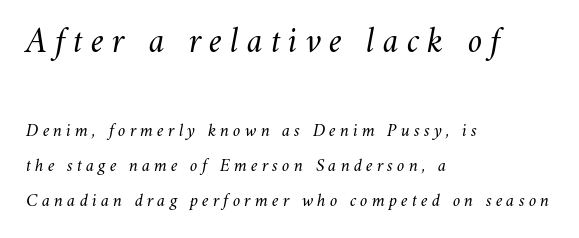
In this sample the first text group is rendered at the bigger scale. There's an unmistakable incline to the writing here. This reads as an unemphasized weight, regular at the heaviest. Each row of text sits above clean, open space. You could not count columns in this text — the font is proportionally spaced.
